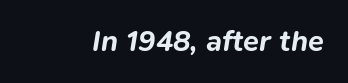
Q: Is the text bold? A: Yes.
Q: Is the text italic (slanted)? A: Yes, it leans right by about 9 degrees.
Q: Is the text underlined? A: No.
Q: Is the spacing between letters normal or unusually wide? A: Normal.
Q: Width (condensed, normal, or wide)? A: Normal.
Q: Stroke contrast? A: Low.
Q: x-height? A: Medium.
Q: Monospaced? A: No.
